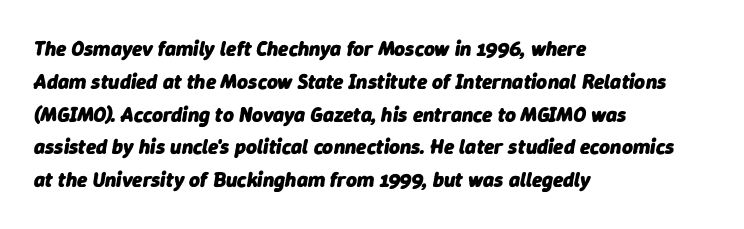
Q: Is the text bold? A: Yes.
Q: Is the text italic (slanted)? A: Yes, it leans right by about 9 degrees.
Q: Is the text underlined? A: No.
Q: How is the paragraph aligned? A: Left-aligned.
Q: Is the spacing between letters normal or unusually wide? A: Normal.
Q: Is the spacing between lines tight, normal or loose? A: Normal.
